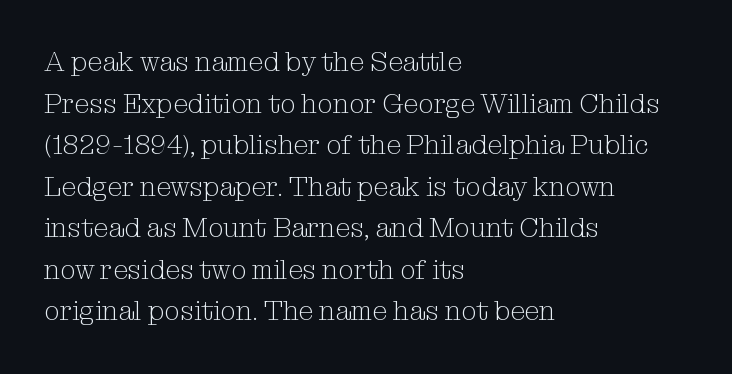
{"italic": "no", "bold": "no", "underline": "no", "align": "left", "line_spacing": "normal", "line_spacing_ratio": 1.54, "letter_spacing": "normal", "letter_spacing_em": 0.0, "glyph_px": 27}
